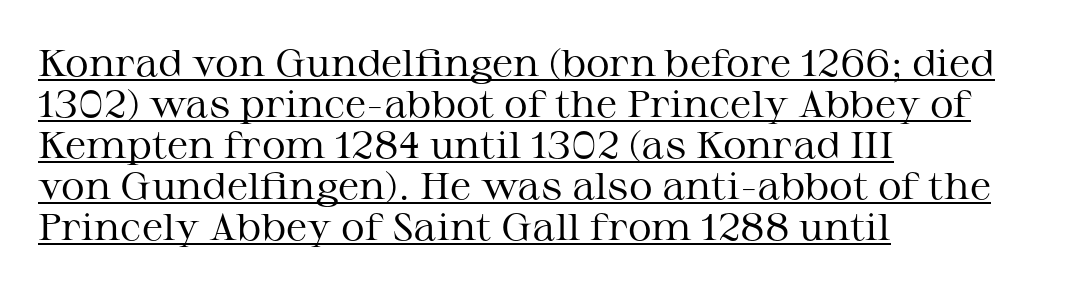
{"serif": "yes", "italic": "no", "bold": "no", "weight": "regular", "width": "wide", "stroke_contrast": "medium", "x_height": "medium", "monospaced": "no", "underline": "yes", "align": "left", "line_spacing": "tight", "line_spacing_ratio": 1.11, "letter_spacing": "normal", "letter_spacing_em": 0.0, "glyph_px": 37}
